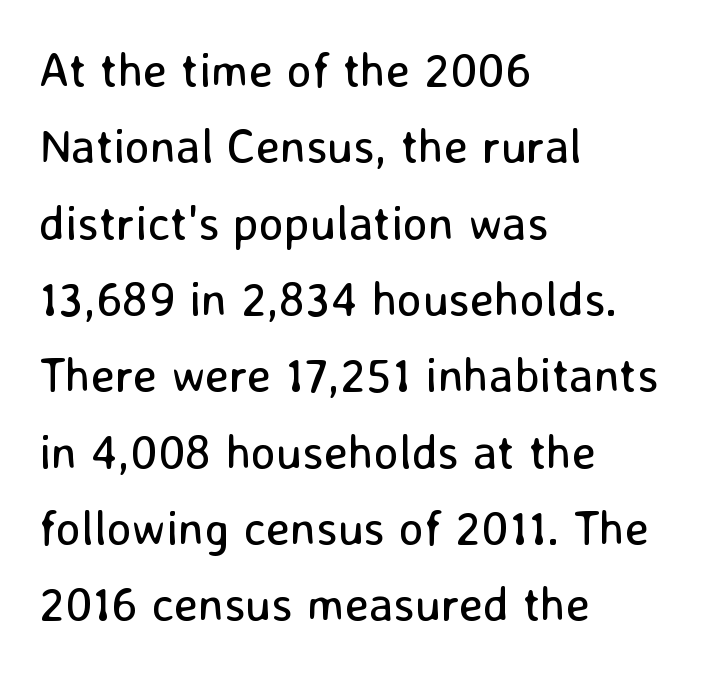
Q: Is the text bold? A: No.
Q: Is the text italic (slanted)? A: No, it is upright.
Q: Is the typeface a serif or a sans-serif typeface? A: Sans-serif.
Q: Is the text underlined? A: No.
Q: How is the paragraph aligned? A: Left-aligned.
Q: Is the spacing between letters normal or unusually wide? A: Normal.
Q: Is the spacing between lines tight, normal or loose? A: Normal.
Q: Width (condensed, normal, or wide)? A: Normal.
Q: Stroke contrast? A: Low.
Q: x-height? A: Medium.
Q: Monospaced? A: No.
